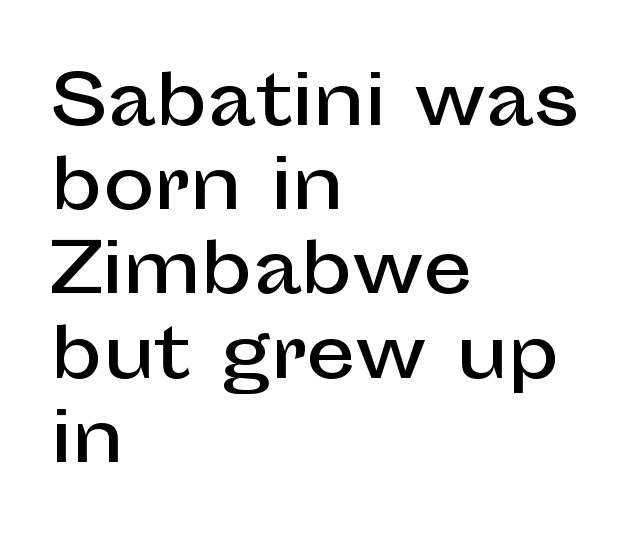
Honestly, there is no underline to notice here at all. Designer's note — italics off, roman on. Glyph-to-glyph distance matches everyday printed text. All the whitespace from short lines collects on the right. A typesetter would call this proportional, since set widths differ per character. Stroke terminals: plain, sans-serif.
